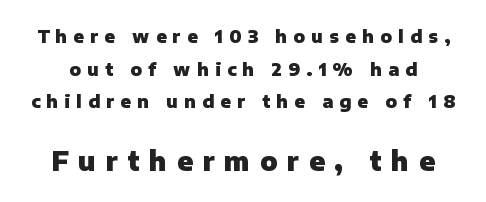
A bare baseline throughout the passage. In terms of weight, the rendering is a true, heavy bold. The face used here appears at its bigger size in the lower chunk. Upright lettering throughout.
